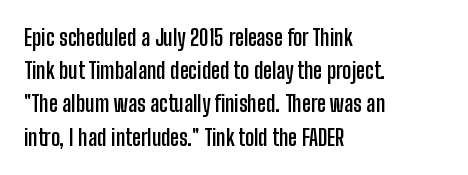
Leading matches the norm, producing a regular column. The area under the type is left untouched. Does extra space separate the letters? No, they use regular spacing. These lines were composed using upright roman letters.
